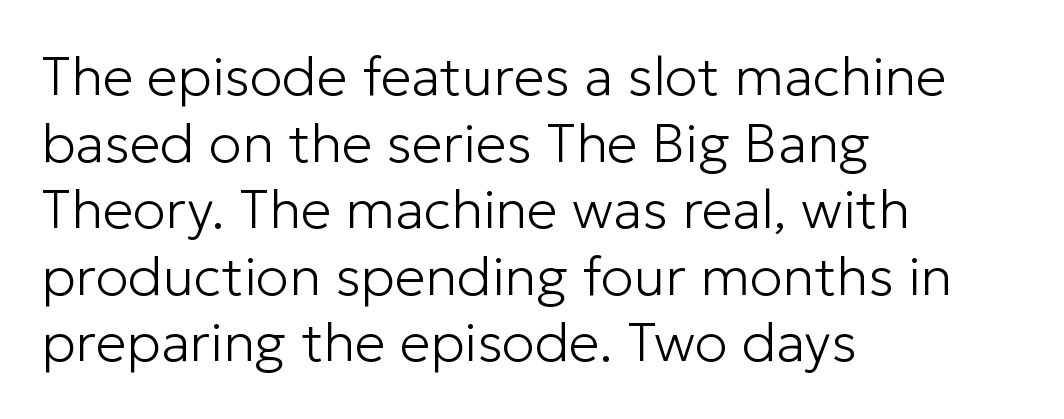
When letters stand straight like this, we call the style roman or upright. Grotesque or geometric, the face here clearly has no serifs. Vertical stems look standard width or narrower in stroke. The rendering uses natural spacing where letterforms have individual widths. Unmarked baselines from the first word to the last. Nothing unusual about the tracking: characters are spaced as the font intends.
